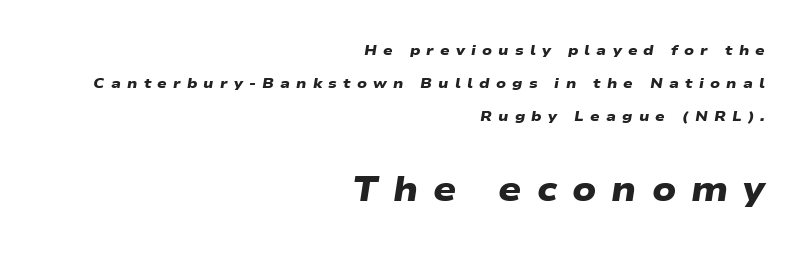
The image shows 34 px heavy, wide sans-serif type; set right-aligned, loose line spacing (2.36x), unusually wide letter spacing (+0.44 em), not underlined; the second (bottom) block is 2.43x larger; low stroke contrast and a medium x-height.
